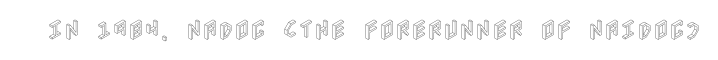
{"italic": "no", "underline": "no", "letter_spacing": "normal", "letter_spacing_em": 0.0, "glyph_px": 22}
